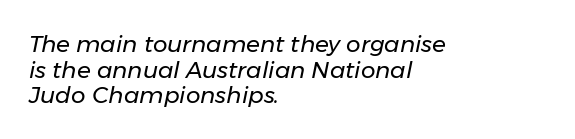
Q: Is the text bold? A: No.
Q: Is the text italic (slanted)? A: Yes, it leans right by about 11 degrees.
Q: Is the text underlined? A: No.
Q: How is the paragraph aligned? A: Left-aligned.
Q: Is the spacing between letters normal or unusually wide? A: Normal.
Q: Is the spacing between lines tight, normal or loose? A: Tight.
